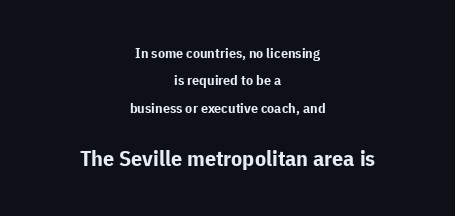
The image shows 22 px bold type, upright; set centered, loose line spacing (1.96x), normal letter spacing, not underlined; the second (bottom) block is 1.57x larger.
